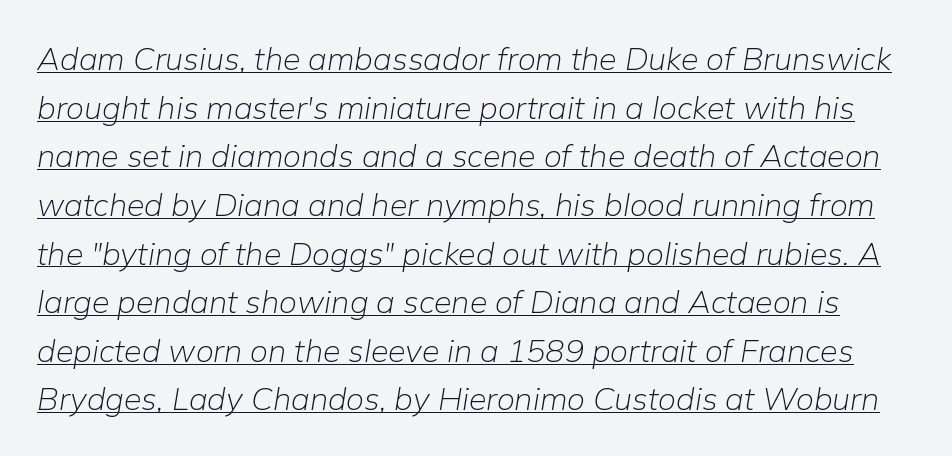
The image shows 32 px light type, italic (leaning right); set normal line spacing (1.52x), normal letter spacing, underlined; low stroke contrast and a medium x-height.
